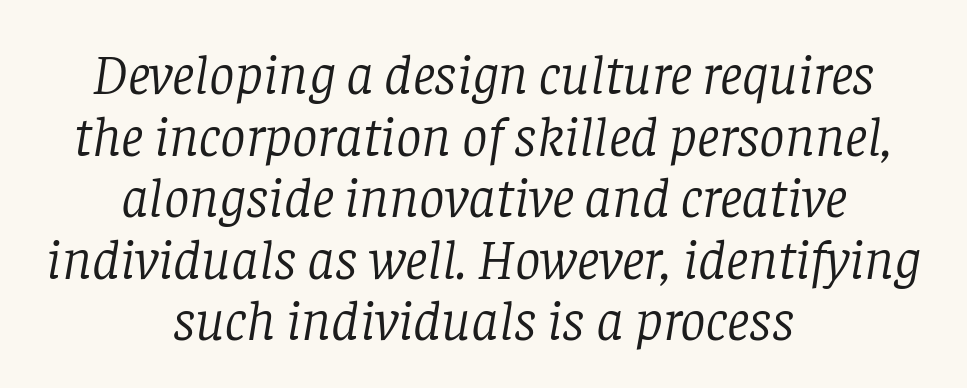
{"serif": "yes", "italic": "yes", "lean": "right", "slant_degrees": 8, "bold": "no", "weight": "light", "width": "normal", "stroke_contrast": "low", "x_height": "large", "monospaced": "no", "underline": "no", "align": "center", "line_spacing": "tight", "line_spacing_ratio": 1.08, "letter_spacing": "normal", "letter_spacing_em": 0.0, "glyph_px": 57}
